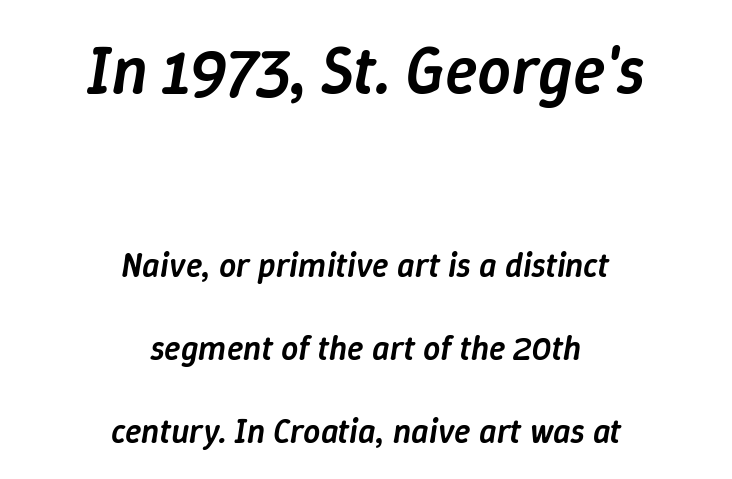
Which margin do the lines hug? Neither — every line sits in the middle. Nobody drew a line under any word here. The typography opts for an oblique posture over an upright one. Inter-character spacing is left at the font's built-in metrics.
